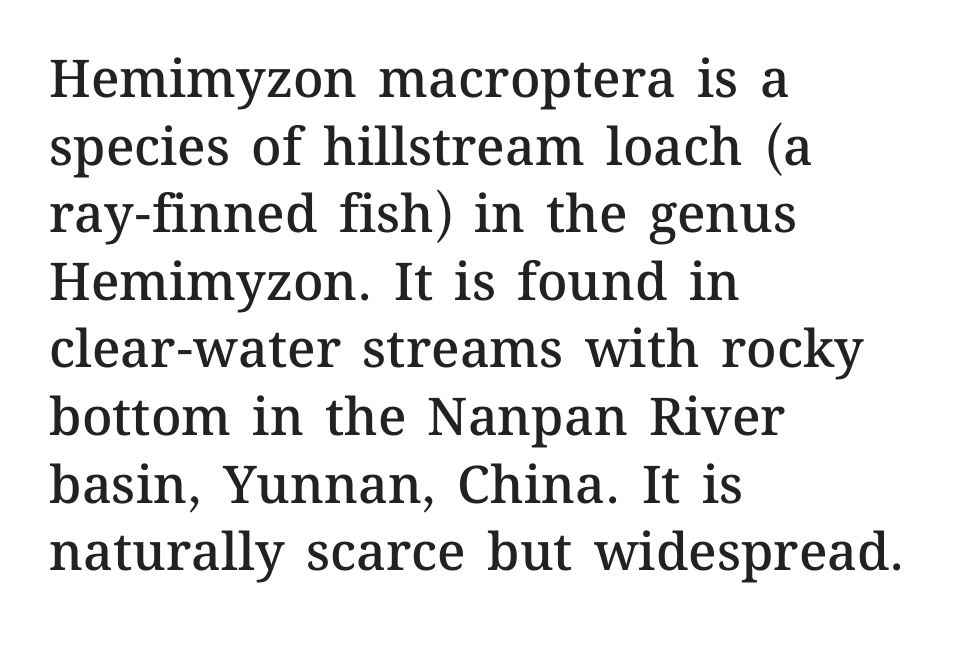
{"italic": "no", "bold": "semi", "weight": "semibold", "width": "normal", "stroke_contrast": "medium", "x_height": "medium", "monospaced": "no", "underline": "no", "align": "left", "line_spacing": "normal", "line_spacing_ratio": 1.3, "letter_spacing": "normal", "letter_spacing_em": 0.0, "glyph_px": 52}
